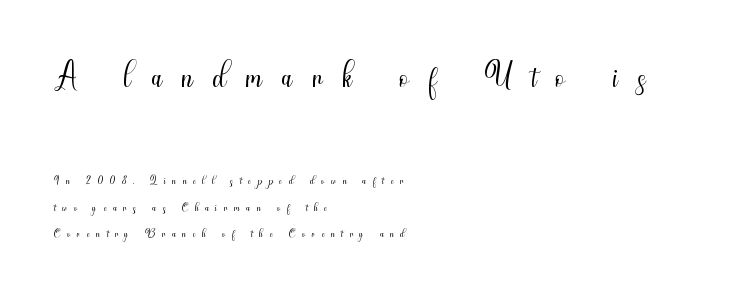
The image shows 50 px light, condensed sans-serif type; set left-aligned, normal line spacing (1.56x), unusually wide letter spacing (+0.4 em), not underlined; the first (top) block is 2.94x larger; medium stroke contrast and a small x-height.
